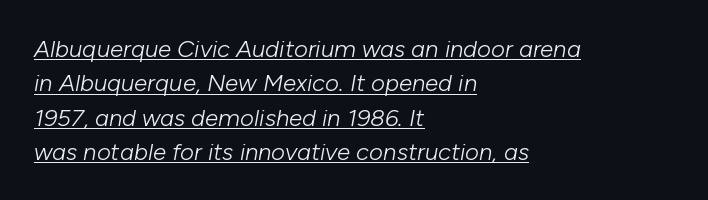
Tracking value appears to be zero — textbook default spacing. Characters are canted at an angle relative to the baseline's perpendicular. Normally led — the rows are evenly, conventionally spaced. The rendering uses the underline text-decoration. Counters stay open thanks to moderate or lighter strokes.
